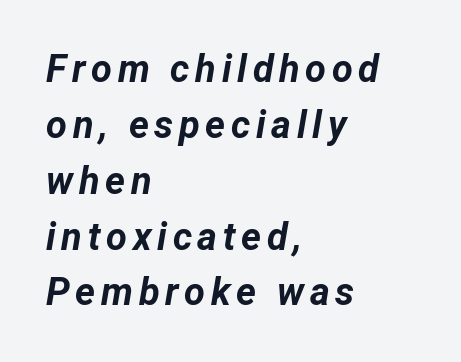
The image shows 38 px bold type, italic (leaning right); set left-aligned, normal line spacing (1.47x), not underlined; low stroke contrast and a medium x-height.
